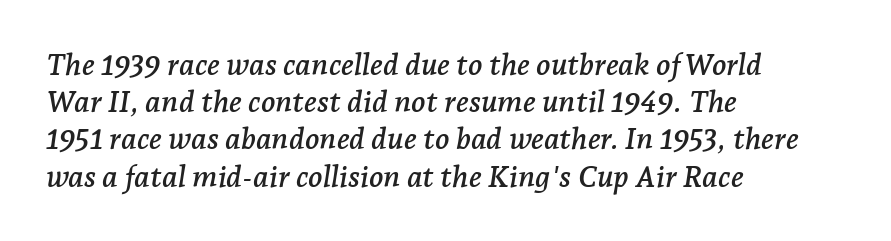
Has an underline been added? It has not. Would a proofreader flag this as italicized? Yes. Here the designer chose a conventional face with non-uniform glyph widths. All the whitespace from short lines collects on the right. Caption: standard tracking, unaltered. The letters carry serifs — small finishing strokes at the ends of their stems.
